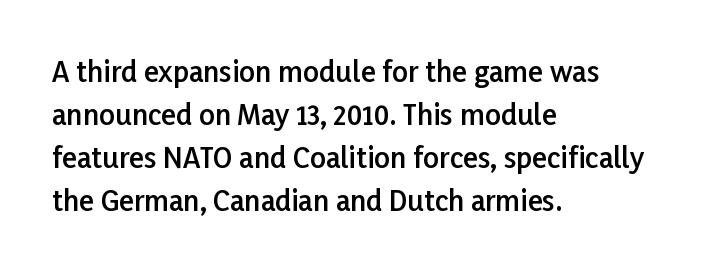
{"serif": "no", "italic": "no", "bold": "semi", "weight": "semibold", "width": "normal", "stroke_contrast": "low", "x_height": "medium", "monospaced": "no", "underline": "no", "align": "left", "line_spacing": "normal", "line_spacing_ratio": 1.54, "letter_spacing": "normal", "letter_spacing_em": 0.0, "glyph_px": 28}
